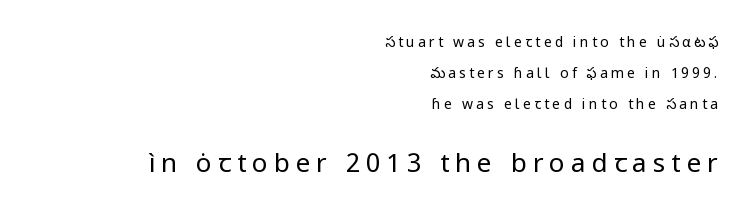
Whoever set this made the second block the dominant, larger element. Rule under the text: the space is simply empty. Compared with a flush-left layout, this one pins lines to the opposite, right side. The face used here is rendered with a markedly widened letterfit. Horizontal bands of white between lines are thick stripes. The strokes carry an ordinary text weight at most.
